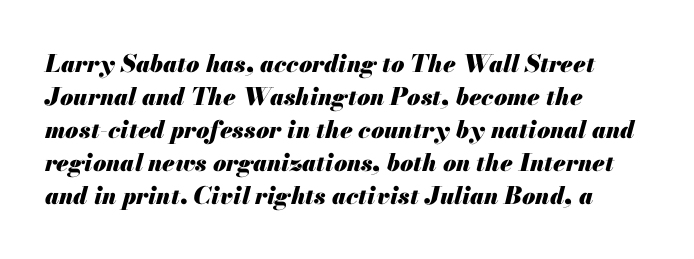
The letters are slanted; this is an italic face. Students, note that the glyphs here touch the page at normal intervals. Notice how thick the strokes are: this is what a full bold looks like. The zone under the glyphs is completely vacant. The ragged edge is on the right, which tells us the setting is flush left. Each new line begins a customary step beneath the previous one.
